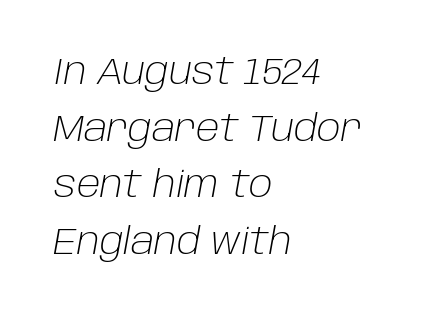
Underline: absent. Stroke mass is kept to a normal reading level or below. Layout note: lines flush left. Emphasis-style slanted type is in use. This sample has the flowing, uneven cadence of proportional lettering.
